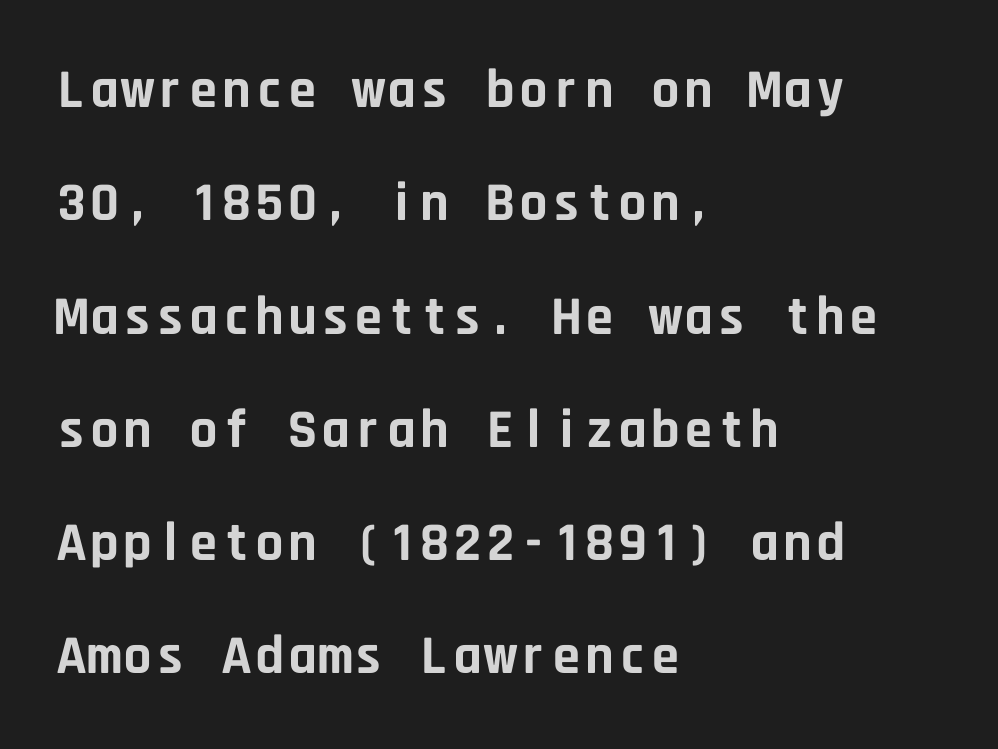
{"serif": "no", "italic": "no", "bold": "yes", "weight": "bold", "width": "normal", "stroke_contrast": "low", "x_height": "large", "monospaced": "yes", "underline": "no", "align": "left", "line_spacing": "loose", "line_spacing_ratio": 2.06, "letter_spacing": "normal", "letter_spacing_em": 0.0, "glyph_px": 55}
